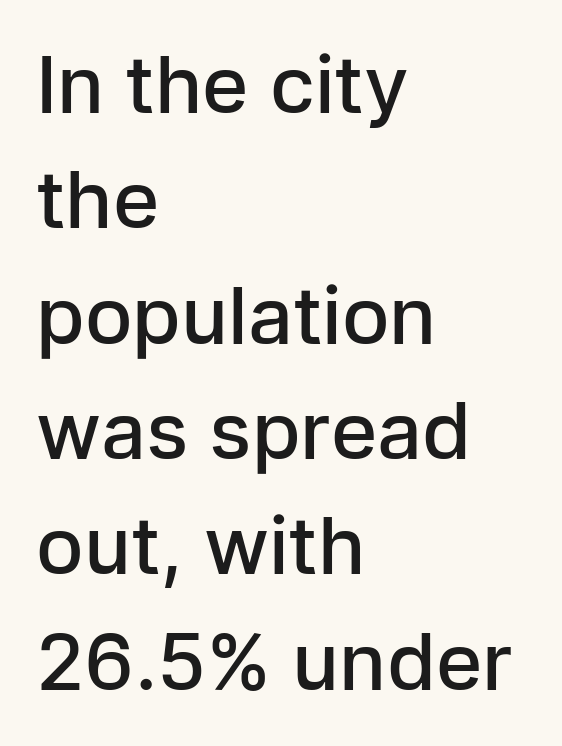
The image shows 79 px semibold sans-serif type, upright; set left-aligned, normal line spacing (1.46x), normal letter spacing, not underlined; low stroke contrast and a medium x-height.
